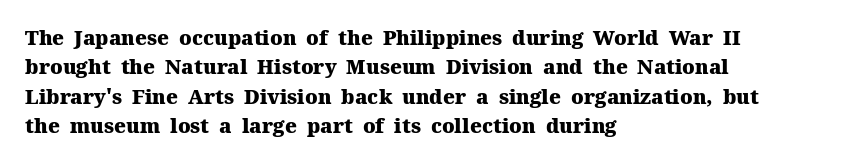
Q: Is the text bold? A: Yes.
Q: Is the text italic (slanted)? A: No, it is upright.
Q: Is the text underlined? A: No.
Q: How is the paragraph aligned? A: Left-aligned.
Q: Is the spacing between letters normal or unusually wide? A: Normal.
Q: Is the spacing between lines tight, normal or loose? A: Normal.
